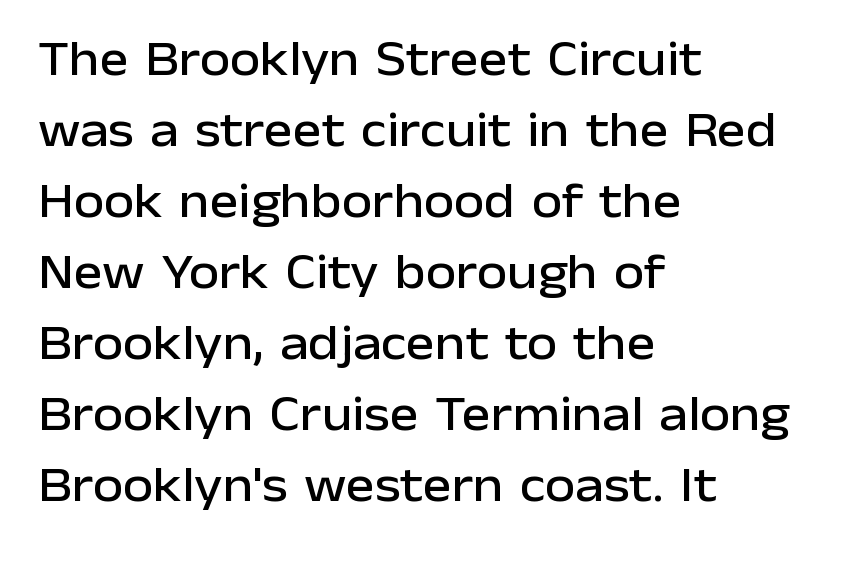
{"serif": "no", "italic": "no", "width": "normal", "stroke_contrast": "low", "x_height": "medium", "monospaced": "no", "underline": "no", "align": "left", "line_spacing": "normal", "line_spacing_ratio": 1.45, "letter_spacing": "normal", "letter_spacing_em": 0.0, "glyph_px": 49}
